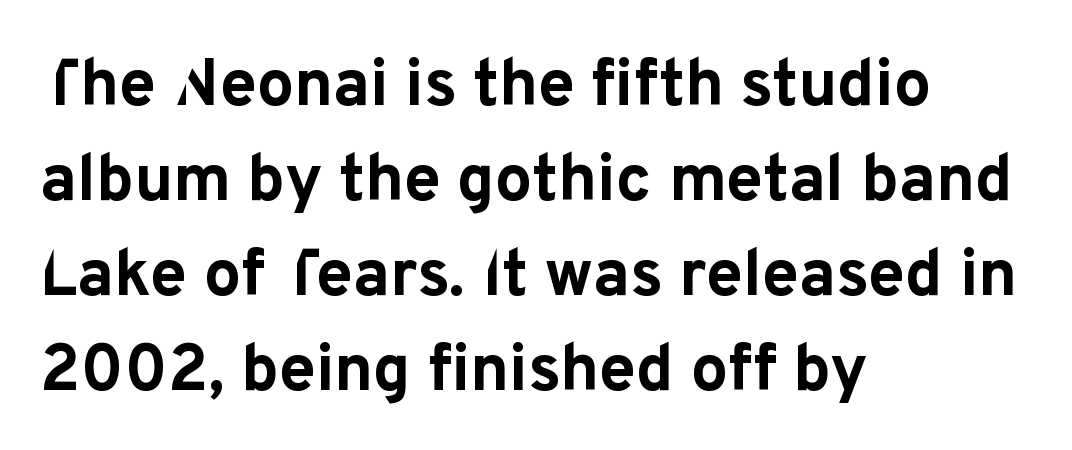
{"serif": "no", "italic": "no", "bold": "yes", "weight": "bold", "width": "normal", "stroke_contrast": "low", "x_height": "medium", "monospaced": "no", "underline": "no", "align": "left", "line_spacing": "normal", "line_spacing_ratio": 1.44, "letter_spacing": "normal", "letter_spacing_em": 0.0, "glyph_px": 66}
